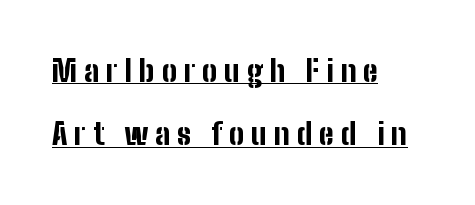
Is this a sans? Yes — the strokes have no serifs. Students, note that the glyphs here are deliberately spaced far apart. The passage shown is underscored from start to finish. The lettering stays uniformly vertical, giving the passage a roman look. This block would shrink considerably if given ordinary leading; it's expanded now. Is this a fixed-width face? No — the glyphs have proportional, varying widths.
